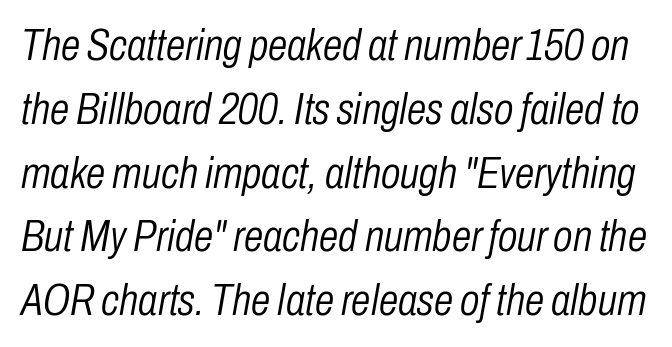
Q: Is the text bold? A: No.
Q: Is the text italic (slanted)? A: Yes, it leans right by about 10 degrees.
Q: Is the text underlined? A: No.
Q: Is the spacing between letters normal or unusually wide? A: Normal.
Q: Is the spacing between lines tight, normal or loose? A: Normal.
Q: Width (condensed, normal, or wide)? A: Condensed.
Q: Stroke contrast? A: Low.
Q: x-height? A: Medium.
Q: Monospaced? A: No.
